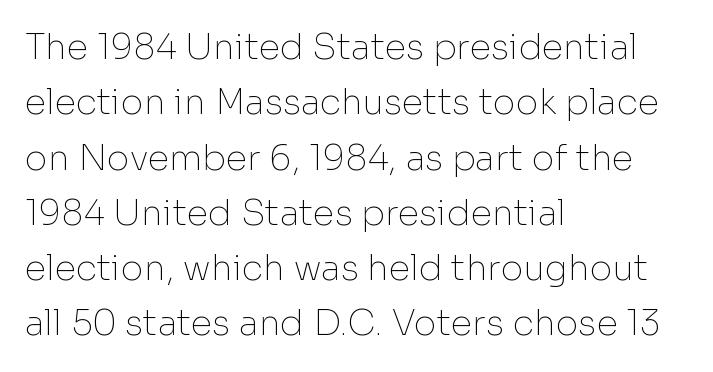
The typeface has the unassuming heft of standard copy or less. Notice how descenders clear the ascenders below comfortably — that's standard leading. Honestly, the letter spacing is just normal — you wouldn't notice it. The lines are quadded left. Designer's note — italics off, roman on.
